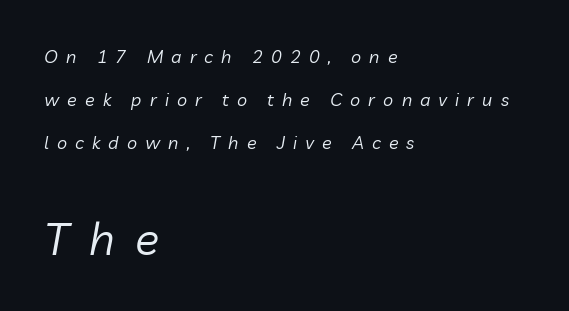
Q: Is the text bold? A: No.
Q: Is the text italic (slanted)? A: Yes, it leans right by about 10 degrees.
Q: Is the text underlined? A: No.
Q: How is the paragraph aligned? A: Left-aligned.
Q: Is the spacing between letters normal or unusually wide? A: Unusually wide.
Q: Is the spacing between lines tight, normal or loose? A: Loose.
Q: Which block of text is set in a larger size, the first (top) or the second (bottom)? A: The second (bottom) one.
Q: Width (condensed, normal, or wide)? A: Normal.
Q: Stroke contrast? A: Low.
Q: x-height? A: Medium.
Q: Monospaced? A: No.
